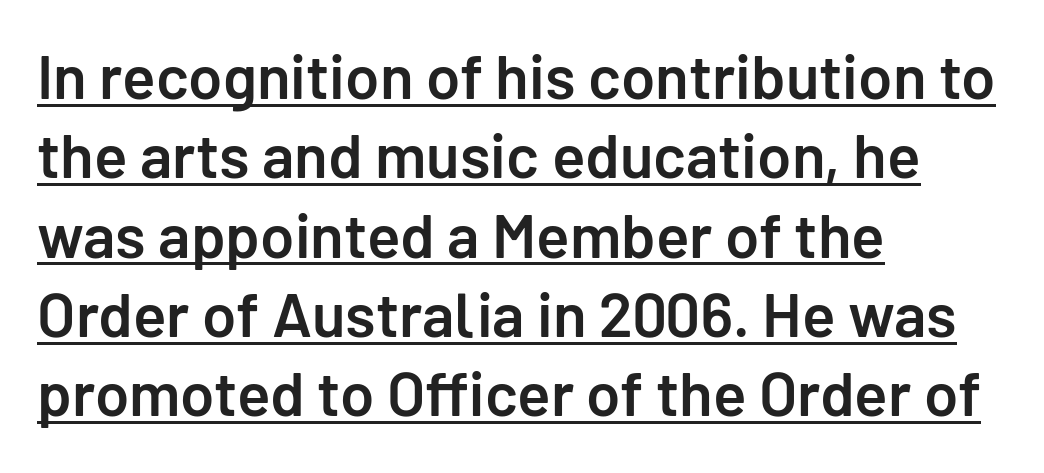
{"serif": "no", "italic": "no", "bold": "semi", "weight": "semibold", "width": "normal", "stroke_contrast": "low", "x_height": "medium", "monospaced": "no", "underline": "yes", "align": "left", "line_spacing": "normal", "line_spacing_ratio": 1.28, "letter_spacing": "normal", "letter_spacing_em": 0.0, "glyph_px": 62}
